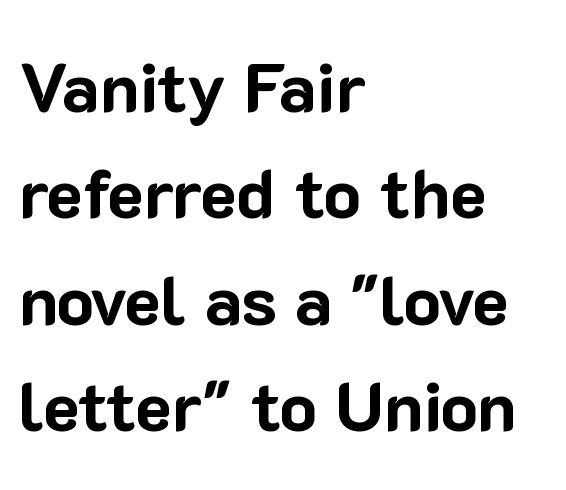
Q: Is the text bold? A: Yes.
Q: Is the text italic (slanted)? A: No, it is upright.
Q: Is the typeface a serif or a sans-serif typeface? A: Sans-serif.
Q: Is the text underlined? A: No.
Q: How is the paragraph aligned? A: Left-aligned.
Q: Is the spacing between letters normal or unusually wide? A: Normal.
Q: Is the spacing between lines tight, normal or loose? A: Normal.
Q: Width (condensed, normal, or wide)? A: Normal.
Q: Stroke contrast? A: Low.
Q: x-height? A: Medium.
Q: Monospaced? A: No.
